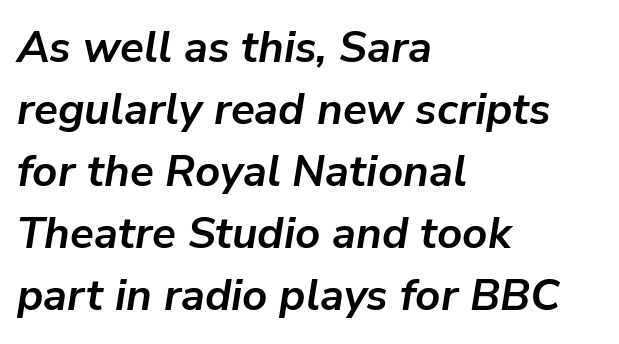
Q: Is the text bold? A: Yes.
Q: Is the text italic (slanted)? A: Yes, it leans right by about 9 degrees.
Q: Is the text underlined? A: No.
Q: How is the paragraph aligned? A: Left-aligned.
Q: Is the spacing between letters normal or unusually wide? A: Normal.
Q: Is the spacing between lines tight, normal or loose? A: Normal.
Q: Width (condensed, normal, or wide)? A: Normal.
Q: Stroke contrast? A: Low.
Q: x-height? A: Medium.
Q: Monospaced? A: No.
